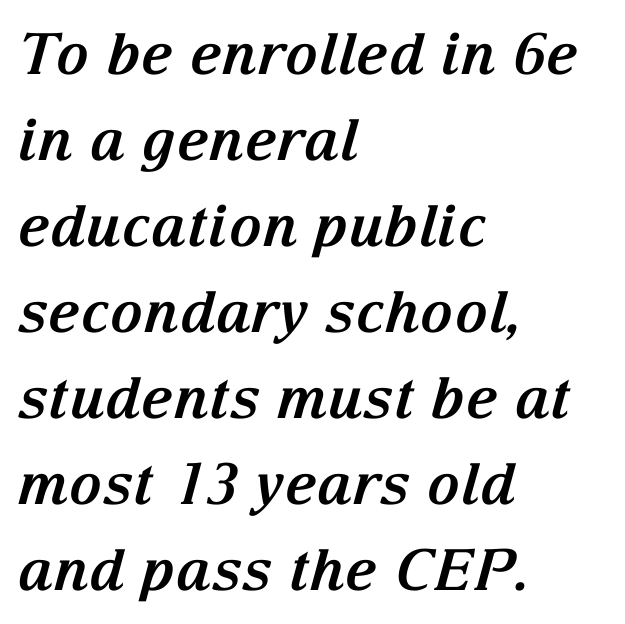
Q: Is the text bold? A: Yes.
Q: Is the text italic (slanted)? A: Yes, it leans right by about 15 degrees.
Q: Is the typeface a serif or a sans-serif typeface? A: Serif.
Q: Is the text underlined? A: No.
Q: How is the paragraph aligned? A: Left-aligned.
Q: Is the spacing between letters normal or unusually wide? A: Normal.
Q: Is the spacing between lines tight, normal or loose? A: Normal.
Q: Width (condensed, normal, or wide)? A: Normal.
Q: Stroke contrast? A: Medium.
Q: x-height? A: Medium.
Q: Monospaced? A: No.
